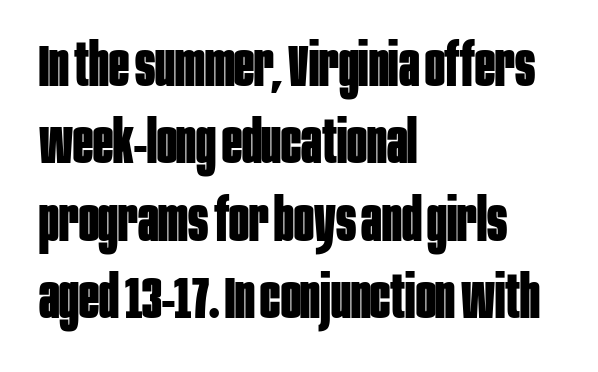
{"serif": "no", "italic": "no", "bold": "yes", "weight": "bold", "width": "condensed", "stroke_contrast": "low", "x_height": "large", "monospaced": "no", "underline": "no", "align": "left", "line_spacing": "normal", "line_spacing_ratio": 1.31, "letter_spacing": "normal", "letter_spacing_em": 0.0, "glyph_px": 59}
